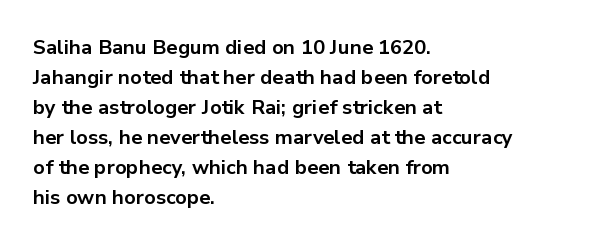
Alignment: flush left. Tall strokes in this sample are plumb rather than angled. Successive baselines arrive at the customary interval. The rendering uses a bold face; every stroke is thick and dark. The specimen omits any rule beneath the text block's lines. Short note: letters normally spaced.
